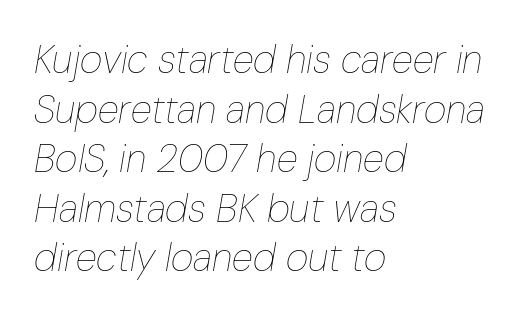
{"italic": "yes", "lean": "right", "slant_degrees": 10, "bold": "no", "weight": "thin", "width": "condensed", "stroke_contrast": "low", "x_height": "medium", "monospaced": "no", "underline": "no", "align": "left", "line_spacing": "normal", "line_spacing_ratio": 1.27, "letter_spacing": "normal", "letter_spacing_em": 0.0, "glyph_px": 39}
